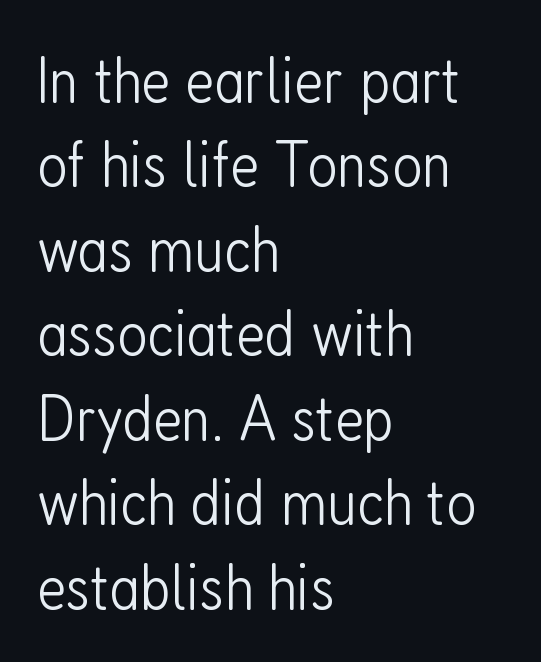
The image shows 66 px light, condensed sans-serif type, upright; set left-aligned, normal line spacing (1.28x), normal letter spacing, not underlined; low stroke contrast and a medium x-height.
